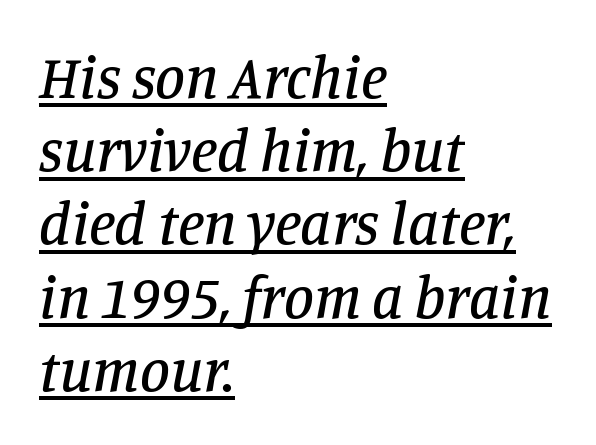
Q: Is the text italic (slanted)? A: Yes, it leans right by about 11 degrees.
Q: Is the typeface a serif or a sans-serif typeface? A: Serif.
Q: Is the text underlined? A: Yes.
Q: How is the paragraph aligned? A: Left-aligned.
Q: Is the spacing between letters normal or unusually wide? A: Normal.
Q: Width (condensed, normal, or wide)? A: Normal.
Q: Stroke contrast? A: Low.
Q: x-height? A: Large.
Q: Monospaced? A: No.
